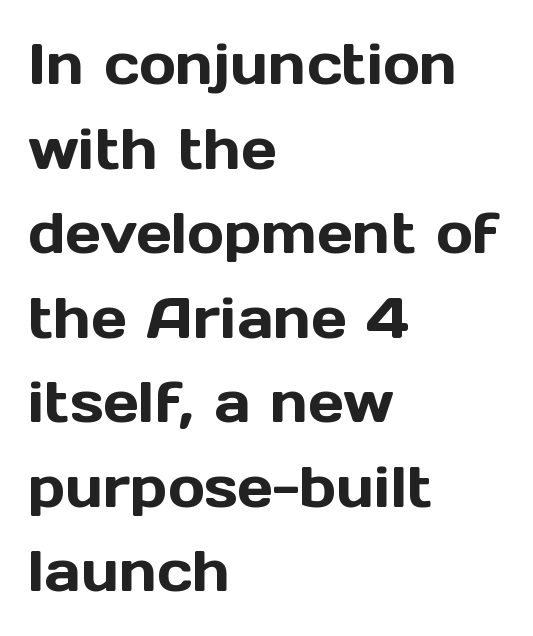
Q: Is the text italic (slanted)? A: No, it is upright.
Q: Is the typeface a serif or a sans-serif typeface? A: Sans-serif.
Q: Is the text underlined? A: No.
Q: How is the paragraph aligned? A: Left-aligned.
Q: Is the spacing between letters normal or unusually wide? A: Normal.
Q: Is the spacing between lines tight, normal or loose? A: Normal.
Q: Width (condensed, normal, or wide)? A: Normal.
Q: x-height? A: Medium.
Q: Monospaced? A: No.
